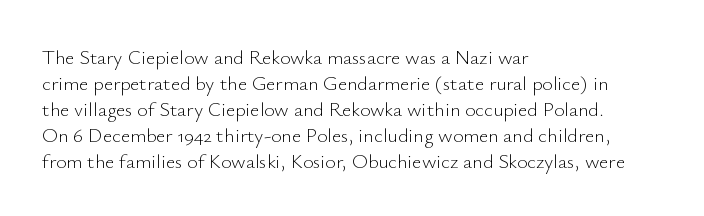
Q: Is the text bold? A: No.
Q: Is the text italic (slanted)? A: No, it is upright.
Q: Is the text underlined? A: No.
Q: How is the paragraph aligned? A: Left-aligned.
Q: Is the spacing between letters normal or unusually wide? A: Normal.
Q: Is the spacing between lines tight, normal or loose? A: Normal.
